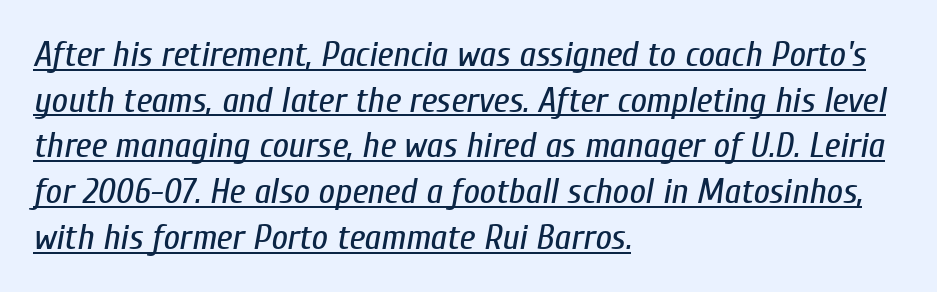
Q: Is the text bold? A: No.
Q: Is the text italic (slanted)? A: Yes, it leans right by about 10 degrees.
Q: Is the text underlined? A: Yes.
Q: How is the paragraph aligned? A: Left-aligned.
Q: Is the spacing between letters normal or unusually wide? A: Normal.
Q: Is the spacing between lines tight, normal or loose? A: Normal.
Q: Width (condensed, normal, or wide)? A: Condensed.
Q: Stroke contrast? A: Low.
Q: x-height? A: Medium.
Q: Monospaced? A: No.
